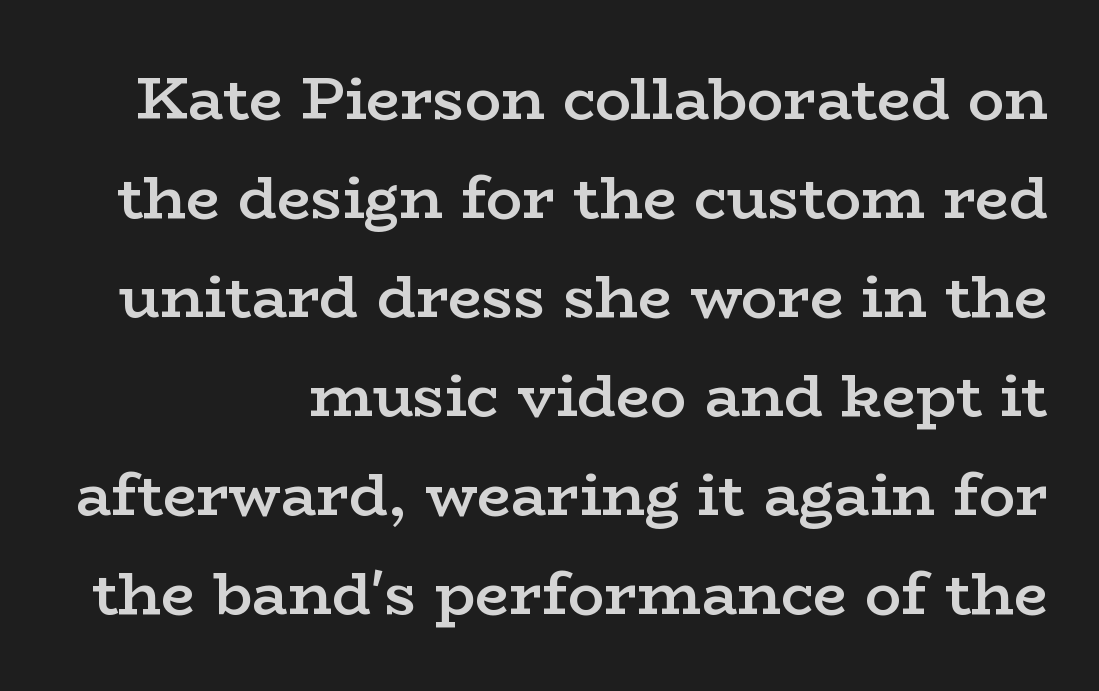
Q: Is the text bold? A: Semi-bold.
Q: Is the text italic (slanted)? A: No, it is upright.
Q: Is the typeface a serif or a sans-serif typeface? A: Serif.
Q: Is the text underlined? A: No.
Q: Is the spacing between letters normal or unusually wide? A: Normal.
Q: Is the spacing between lines tight, normal or loose? A: Normal.
Q: Width (condensed, normal, or wide)? A: Wide.
Q: Stroke contrast? A: Low.
Q: x-height? A: Medium.
Q: Monospaced? A: No.
